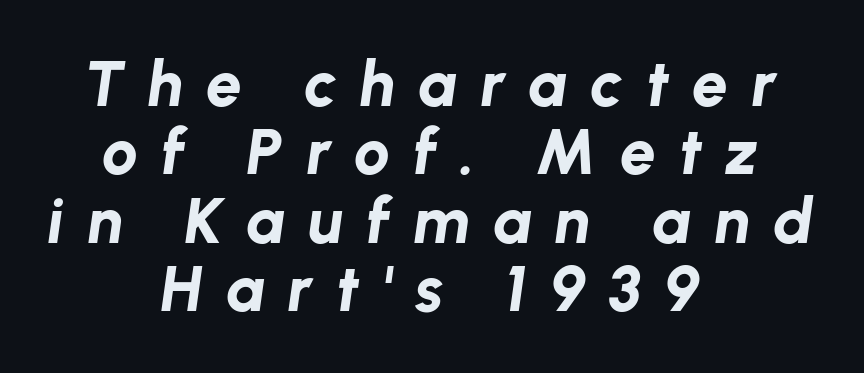
Q: Is the text bold? A: Yes.
Q: Is the text italic (slanted)? A: Yes, it leans right by about 8 degrees.
Q: Is the text underlined? A: No.
Q: How is the paragraph aligned? A: Centered.
Q: Is the spacing between letters normal or unusually wide? A: Unusually wide.
Q: Is the spacing between lines tight, normal or loose? A: Tight.
Q: Width (condensed, normal, or wide)? A: Normal.
Q: Stroke contrast? A: Low.
Q: x-height? A: Medium.
Q: Monospaced? A: No.
